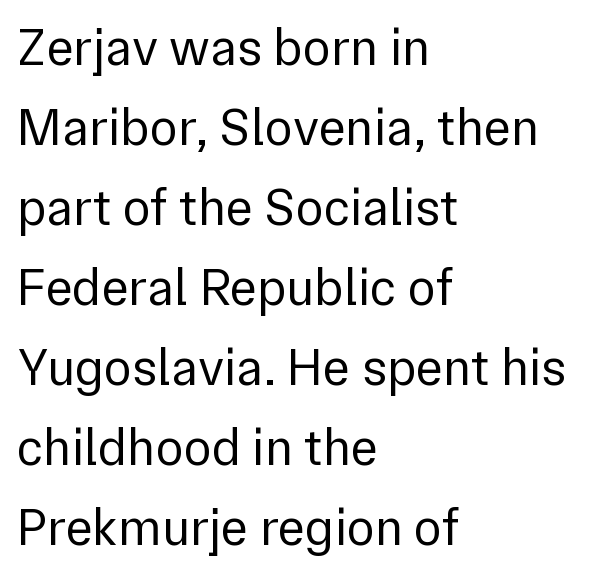
The image shows 52 px regular-weight sans-serif type, upright; set left-aligned, normal line spacing (1.54x), normal letter spacing, not underlined; low stroke contrast and a medium x-height.
